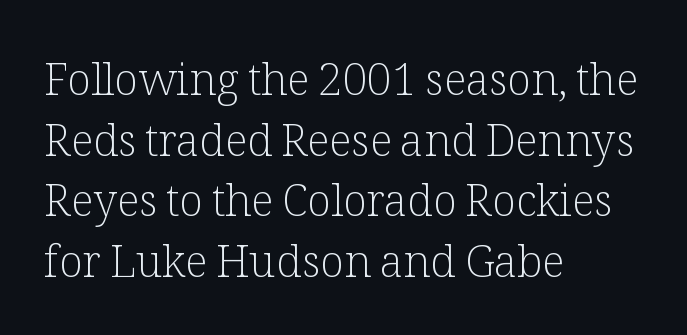
{"serif": "yes", "italic": "no", "bold": "no", "weight": "light", "width": "normal", "stroke_contrast": "low", "x_height": "medium", "monospaced": "no", "underline": "no", "align": "left", "line_spacing": "normal", "line_spacing_ratio": 1.38, "letter_spacing": "normal", "letter_spacing_em": 0.0, "glyph_px": 44}
